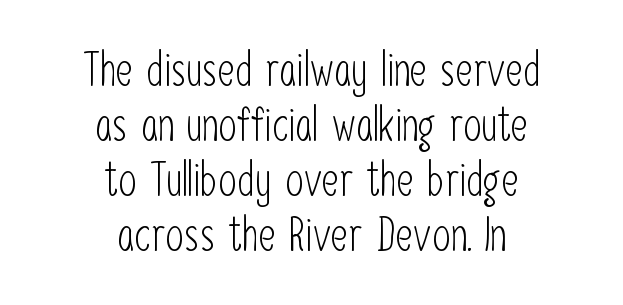
{"serif": "no", "italic": "no", "bold": "no", "weight": "light", "width": "condensed", "stroke_contrast": "low", "x_height": "medium", "monospaced": "no", "underline": "no", "align": "center", "line_spacing_ratio": 1.17, "letter_spacing": "normal", "letter_spacing_em": 0.0, "glyph_px": 47}
